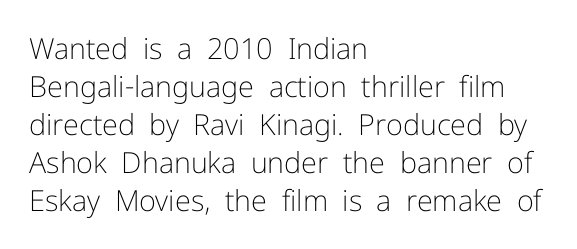
{"serif": "no", "italic": "no", "bold": "no", "weight": "light", "width": "normal", "stroke_contrast": "low", "x_height": "medium", "monospaced": "no", "underline": "no", "align": "left", "line_spacing": "normal", "line_spacing_ratio": 1.31, "letter_spacing": "normal", "letter_spacing_em": 0.0, "glyph_px": 29}
